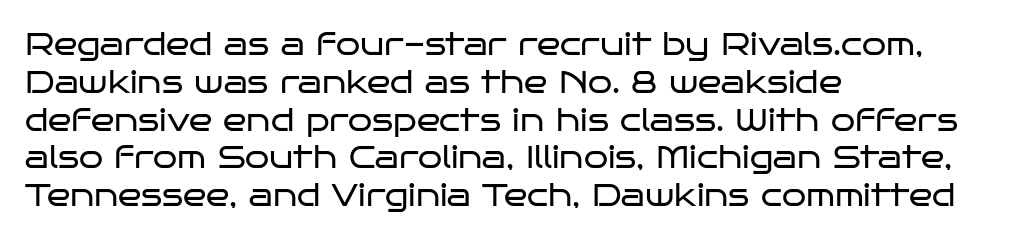
{"serif": "no", "italic": "no", "bold": "no", "weight": "regular", "width": "wide", "stroke_contrast": "low", "x_height": "large", "monospaced": "no", "underline": "no", "align": "left", "line_spacing_ratio": 1.22, "letter_spacing": "normal", "letter_spacing_em": 0.0, "glyph_px": 31}
